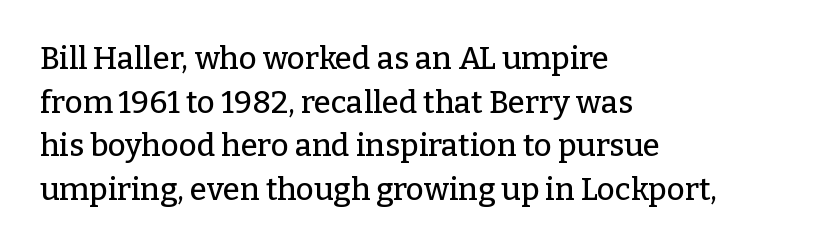
{"serif": "yes", "italic": "no", "width": "normal", "stroke_contrast": "low", "x_height": "medium", "monospaced": "no", "underline": "no", "align": "left", "line_spacing": "normal", "line_spacing_ratio": 1.41, "letter_spacing": "normal", "letter_spacing_em": 0.0, "glyph_px": 31}
